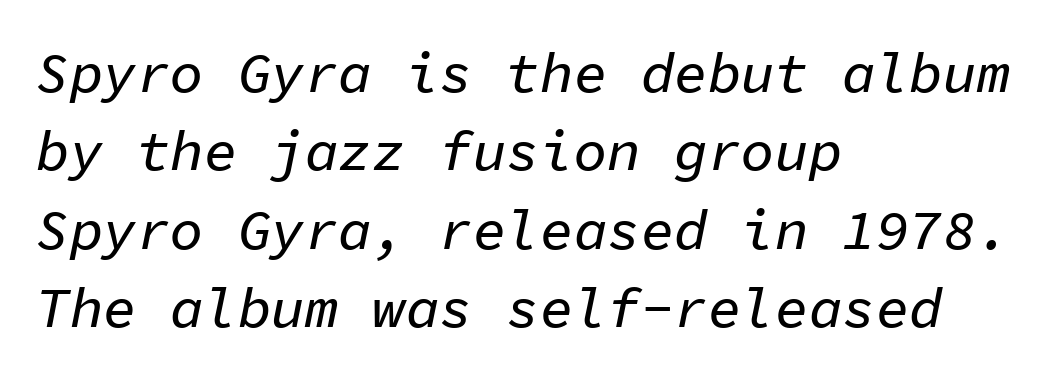
The image shows 56 px text type, italic (leaning right), monospaced; set left-aligned, normal line spacing (1.4x), normal letter spacing, not underlined; low stroke contrast and a medium x-height.
